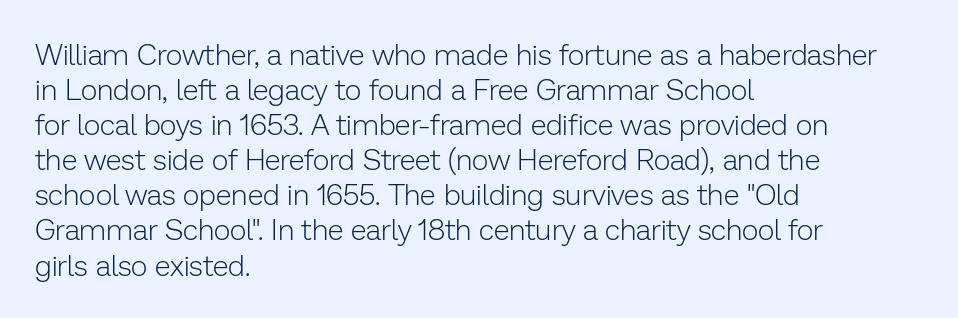
{"serif": "no", "italic": "no", "bold": "no", "weight": "light", "width": "normal", "stroke_contrast": "low", "x_height": "medium", "monospaced": "no", "underline": "no", "align": "left", "line_spacing_ratio": 1.21, "letter_spacing": "normal", "letter_spacing_em": 0.0, "glyph_px": 29}
